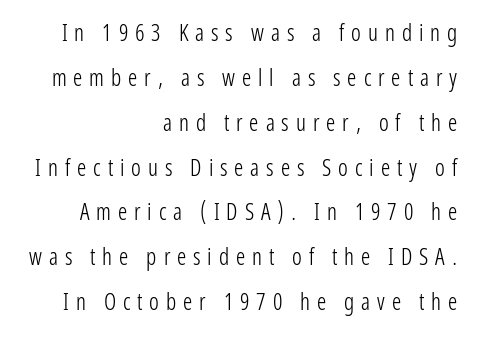
Q: Is the text bold? A: No.
Q: Is the text italic (slanted)? A: No, it is upright.
Q: Is the text underlined? A: No.
Q: How is the paragraph aligned? A: Right-aligned.
Q: Is the spacing between letters normal or unusually wide? A: Unusually wide.
Q: Is the spacing between lines tight, normal or loose? A: Loose.
